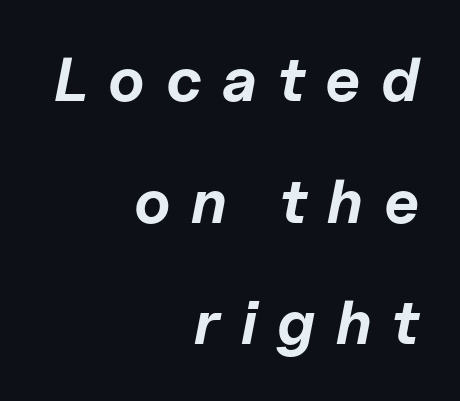
The image shows 62 px bold type, italic (leaning right); set right-aligned, loose line spacing (1.96x), unusually wide letter spacing (+0.33 em), not underlined; low stroke contrast and a medium x-height.
